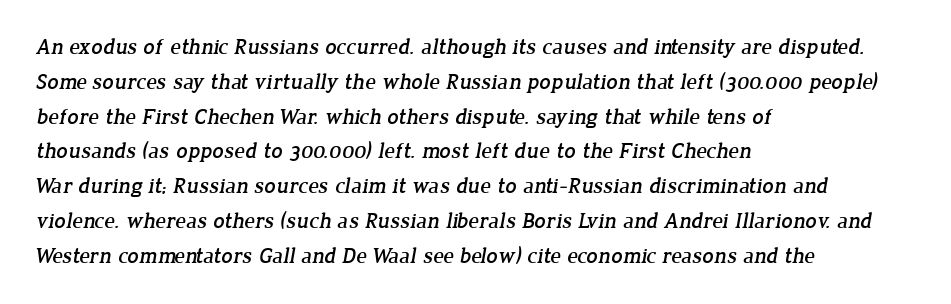
Q: Is the text underlined? A: No.
Q: How is the paragraph aligned? A: Left-aligned.
Q: Is the spacing between letters normal or unusually wide? A: Normal.
Q: Is the spacing between lines tight, normal or loose? A: Normal.
